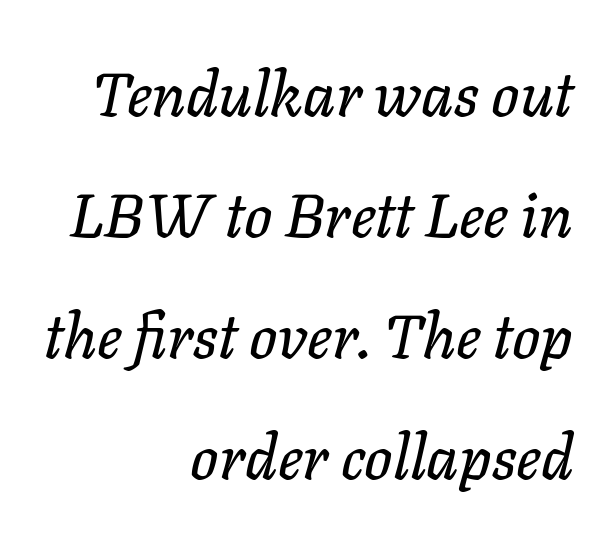
Q: Is the text italic (slanted)? A: Yes, it leans right by about 11 degrees.
Q: Is the text underlined? A: No.
Q: How is the paragraph aligned? A: Right-aligned.
Q: Is the spacing between letters normal or unusually wide? A: Normal.
Q: Is the spacing between lines tight, normal or loose? A: Loose.
Q: Width (condensed, normal, or wide)? A: Normal.
Q: Stroke contrast? A: Low.
Q: x-height? A: Medium.
Q: Monospaced? A: No.
